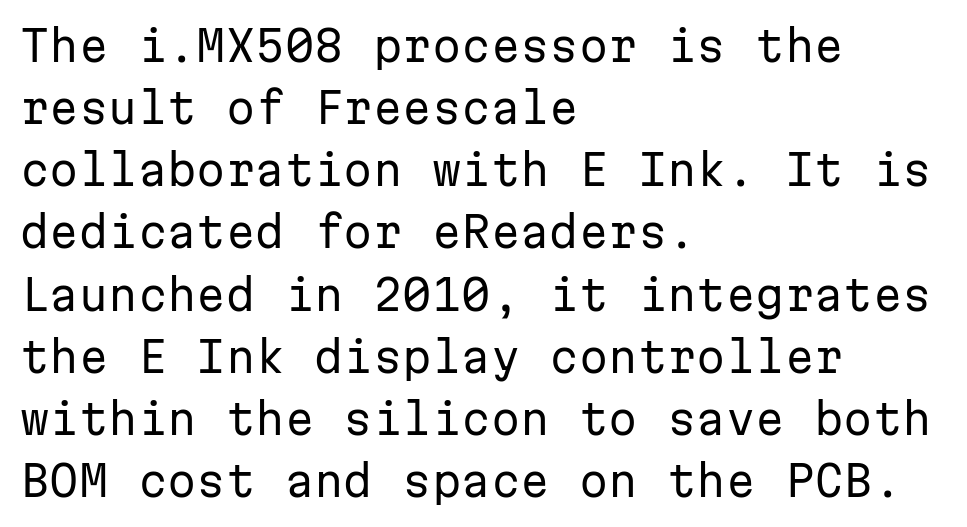
Observe the absence of serifs on each vertical stroke in this sample. Is the block centered? No — it sits flush against the left margin. Every character sits straight up, as roman type does. Only glyphs here, with clear space below each row. Look at the tracking — it's just the regular setting, nothing added. Fixed-width glyphs throughout — classic coding-font behaviour.
